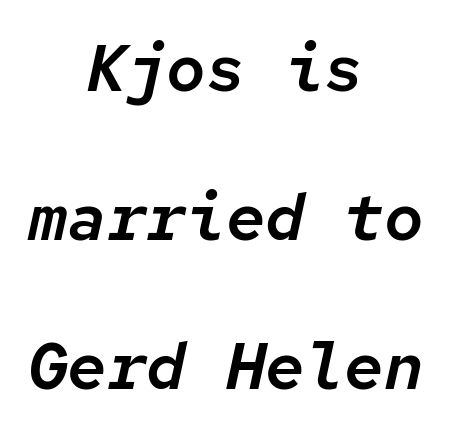
The image shows 66 px text type, italic (leaning right), monospaced; set centered, loose line spacing (2.26x), normal letter spacing, not underlined; low stroke contrast and a medium x-height.
